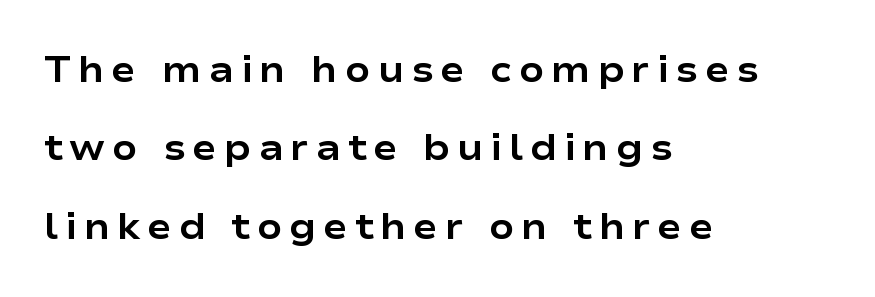
Q: Is the text bold? A: Yes.
Q: Is the text italic (slanted)? A: No, it is upright.
Q: Is the typeface a serif or a sans-serif typeface? A: Sans-serif.
Q: Is the text underlined? A: No.
Q: How is the paragraph aligned? A: Left-aligned.
Q: Is the spacing between lines tight, normal or loose? A: Loose.
Q: Width (condensed, normal, or wide)? A: Wide.
Q: Stroke contrast? A: Low.
Q: x-height? A: Medium.
Q: Monospaced? A: No.
